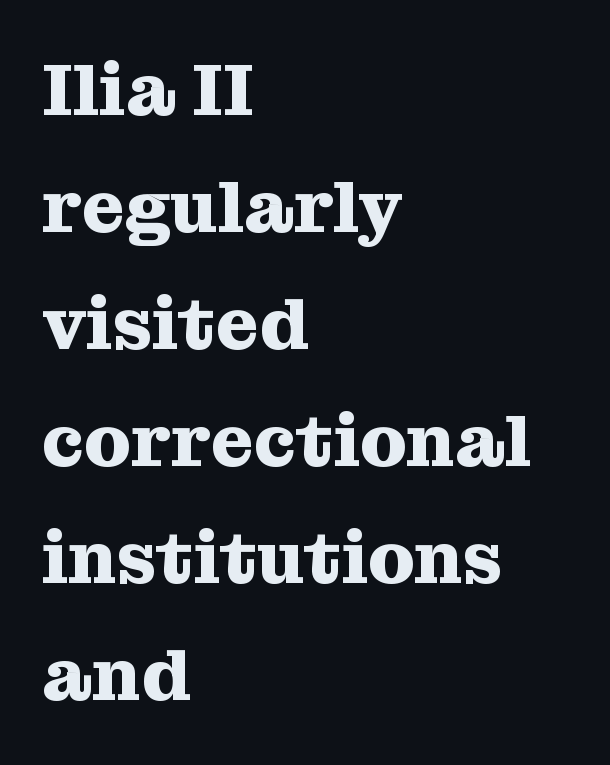
These lines sit exactly where default settings would place them. Words float on clear page, feet unadorned. The letterforms sit shoulder to shoulder at normal distance. If you drew a ruler down the left edge, every line would touch it. I'd describe the lettering as bold — thick and assertive.
